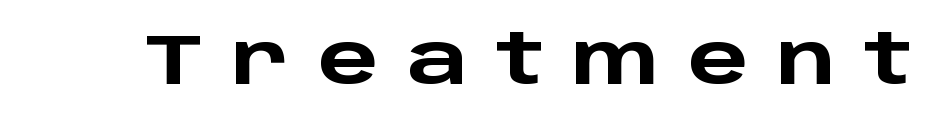
Q: Is the text bold? A: Yes.
Q: Is the text italic (slanted)? A: No, it is upright.
Q: Is the typeface a serif or a sans-serif typeface? A: Sans-serif.
Q: Is the text underlined? A: No.
Q: Is the spacing between letters normal or unusually wide? A: Unusually wide.
Q: Width (condensed, normal, or wide)? A: Wide.
Q: Stroke contrast? A: Low.
Q: x-height? A: Large.
Q: Monospaced? A: No.
